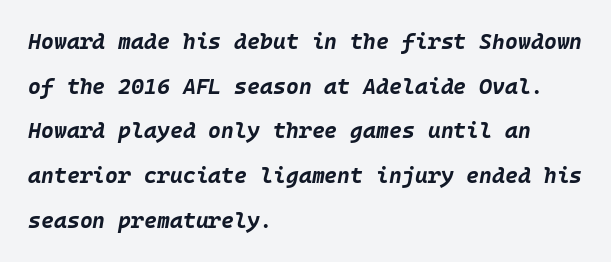
Caption: multi-line text, flush left, ragged right. Every character sits at an angle, as italics do. Line spacing here is loose. The face used here is rendered with its standard letterfit.
